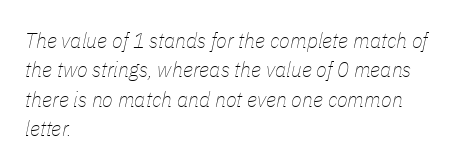
Q: Is the text bold? A: No.
Q: Is the text italic (slanted)? A: Yes, it leans right by about 11 degrees.
Q: Is the text underlined? A: No.
Q: How is the paragraph aligned? A: Left-aligned.
Q: Is the spacing between letters normal or unusually wide? A: Normal.
Q: Is the spacing between lines tight, normal or loose? A: Normal.
